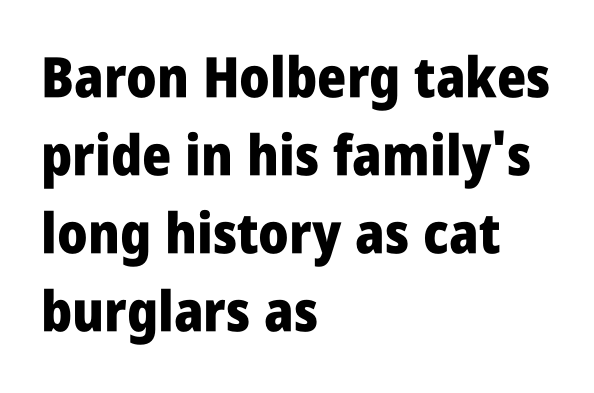
{"serif": "no", "italic": "no", "bold": "yes", "weight": "heavy", "width": "condensed", "stroke_contrast": "low", "x_height": "large", "monospaced": "no", "underline": "no", "align": "left", "line_spacing": "normal", "line_spacing_ratio": 1.39, "letter_spacing": "normal", "letter_spacing_em": 0.0, "glyph_px": 56}
